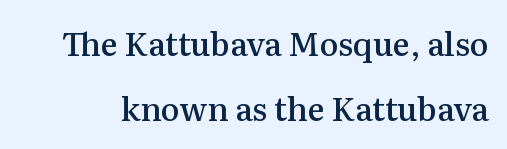
{"serif": "yes", "italic": "no", "bold": "semi", "weight": "semibold", "width": "normal", "stroke_contrast": "medium", "x_height": "medium", "monospaced": "no", "underline": "no", "line_spacing": "loose", "line_spacing_ratio": 2.02, "letter_spacing": "normal", "letter_spacing_em": 0.0, "glyph_px": 32}
